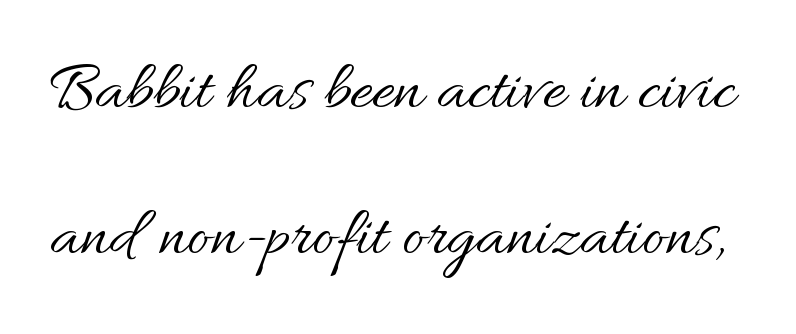
The block of text is sparse from top to bottom, with ample space between rows. Stem width sits at or under what a default text font uses. This rendering leaves character spacing at its baseline value. Glance below the letters and you will spot only blank space.
